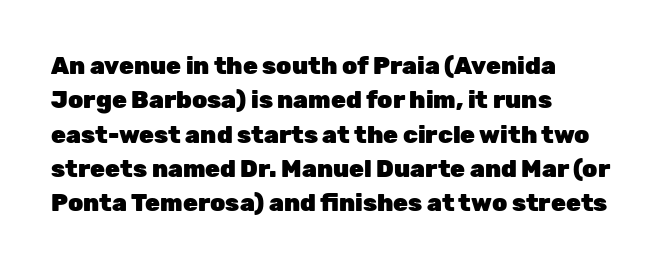
The image shows 24 px bold type, upright; set left-aligned, normal line spacing (1.43x), normal letter spacing, not underlined.
